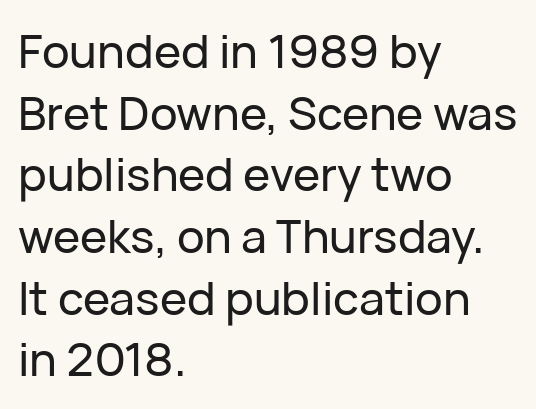
Q: Is the text italic (slanted)? A: No, it is upright.
Q: Is the typeface a serif or a sans-serif typeface? A: Sans-serif.
Q: Is the text underlined? A: No.
Q: How is the paragraph aligned? A: Left-aligned.
Q: Is the spacing between letters normal or unusually wide? A: Normal.
Q: Is the spacing between lines tight, normal or loose? A: Normal.
Q: Width (condensed, normal, or wide)? A: Normal.
Q: Stroke contrast? A: Low.
Q: x-height? A: Medium.
Q: Monospaced? A: No.
